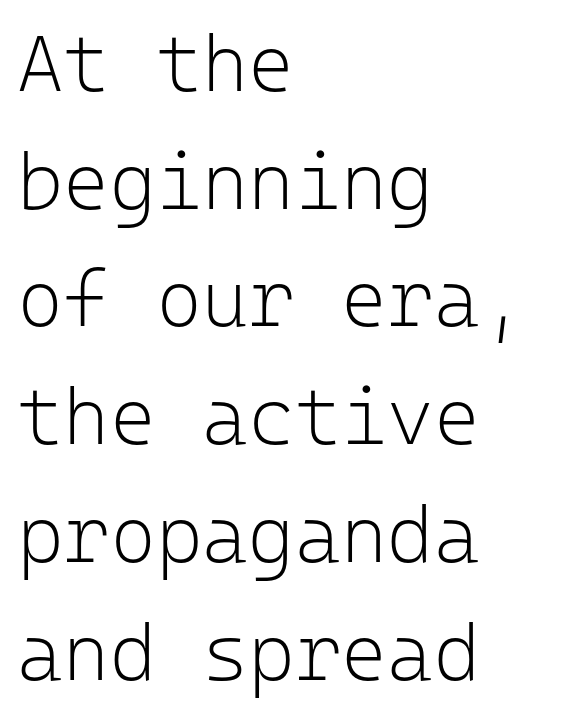
What stands out about the letter spacing? Nothing — it is the standard amount. Rule under the text: the space is simply empty. Every stem runs plumb, perpendicular to the baseline. Left-aligned paragraph, ragged on the right.
